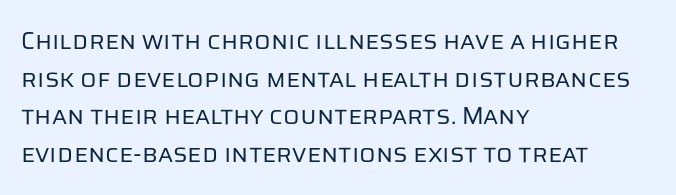
{"italic": "no", "bold": "no", "underline": "no", "align": "left", "line_spacing": "normal", "line_spacing_ratio": 1.57, "letter_spacing": "normal", "letter_spacing_em": 0.0, "glyph_px": 24}
